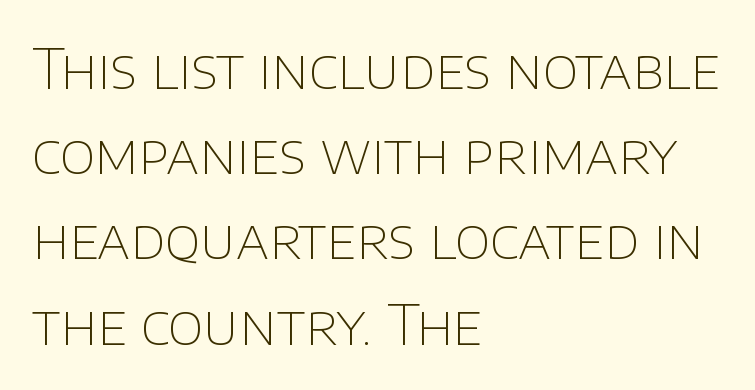
The image shows 55 px thin sans-serif type, upright; set left-aligned, normal line spacing (1.55x), normal letter spacing, not underlined; low stroke contrast and a large x-height.
